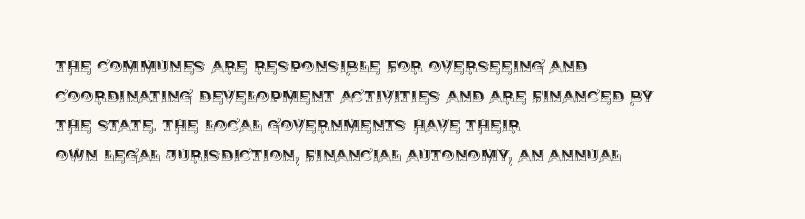
The words here are not underlined. Compared with typical paragraphs, the rows here are spaced about the same. Leftover space on each line is placed entirely after the last word. Students, note that the glyphs here touch the page at normal intervals. Italic: no, the glyphs are upright roman.
